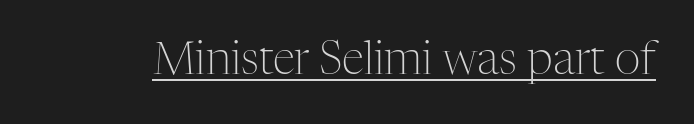
{"serif": "yes", "italic": "no", "bold": "no", "weight": "light", "width": "normal", "stroke_contrast": "medium", "x_height": "medium", "monospaced": "no", "underline": "yes", "letter_spacing": "normal", "letter_spacing_em": 0.0, "glyph_px": 45}
